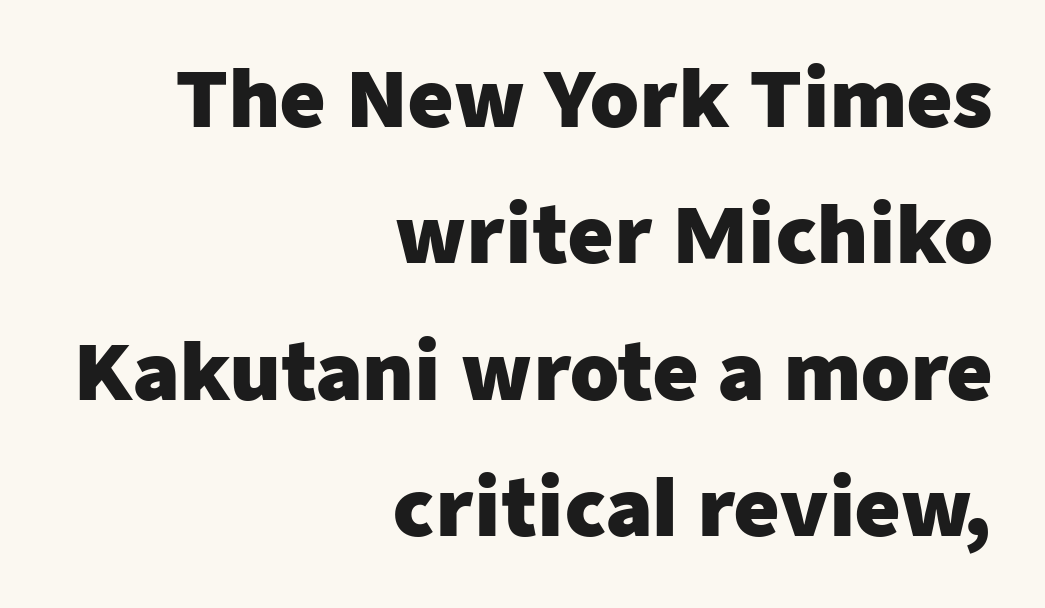
Q: Is the text bold? A: Yes.
Q: Is the text italic (slanted)? A: No, it is upright.
Q: Is the typeface a serif or a sans-serif typeface? A: Sans-serif.
Q: Is the text underlined? A: No.
Q: How is the paragraph aligned? A: Right-aligned.
Q: Is the spacing between letters normal or unusually wide? A: Normal.
Q: Width (condensed, normal, or wide)? A: Normal.
Q: Stroke contrast? A: Low.
Q: x-height? A: Medium.
Q: Monospaced? A: No.
